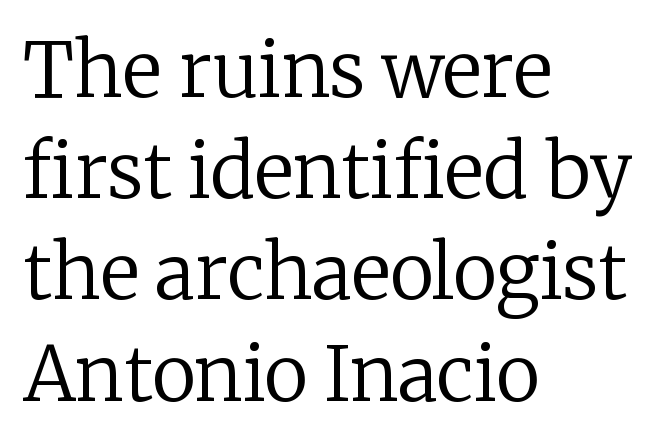
Q: Is the text bold? A: No.
Q: Is the text italic (slanted)? A: No, it is upright.
Q: Is the typeface a serif or a sans-serif typeface? A: Serif.
Q: Is the text underlined? A: No.
Q: How is the paragraph aligned? A: Left-aligned.
Q: Is the spacing between letters normal or unusually wide? A: Normal.
Q: Is the spacing between lines tight, normal or loose? A: Normal.
Q: Width (condensed, normal, or wide)? A: Normal.
Q: Stroke contrast? A: Low.
Q: x-height? A: Medium.
Q: Monospaced? A: No.
